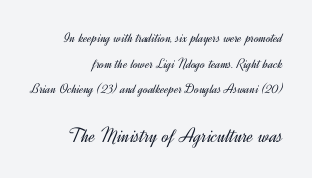
{"bold": "no", "underline": "no", "align": "right", "line_spacing_ratio": 1.83, "letter_spacing": "normal", "letter_spacing_em": 0.0, "larger_block": "second", "size_ratio": 1.5, "glyph_px": 21}
